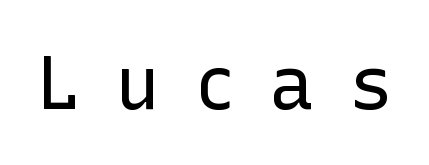
Q: Is the text bold? A: No.
Q: Is the text italic (slanted)? A: No, it is upright.
Q: Is the typeface a serif or a sans-serif typeface? A: Sans-serif.
Q: Is the text underlined? A: No.
Q: Is the spacing between letters normal or unusually wide? A: Unusually wide.
Q: Width (condensed, normal, or wide)? A: Normal.
Q: Stroke contrast? A: Low.
Q: x-height? A: Medium.
Q: Monospaced? A: No.
